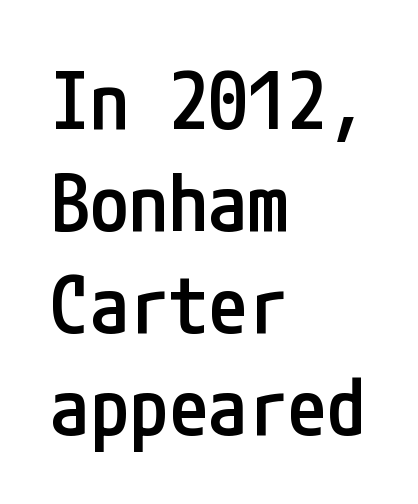
The image shows 79 px semibold, condensed sans-serif type, upright; set left-aligned, normal line spacing (1.29x), normal letter spacing, not underlined; low stroke contrast and a medium x-height.
